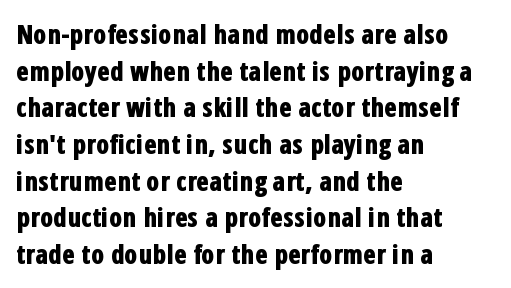
The image shows 26 px bold type, upright; set left-aligned, normal line spacing (1.41x), normal letter spacing, not underlined.
